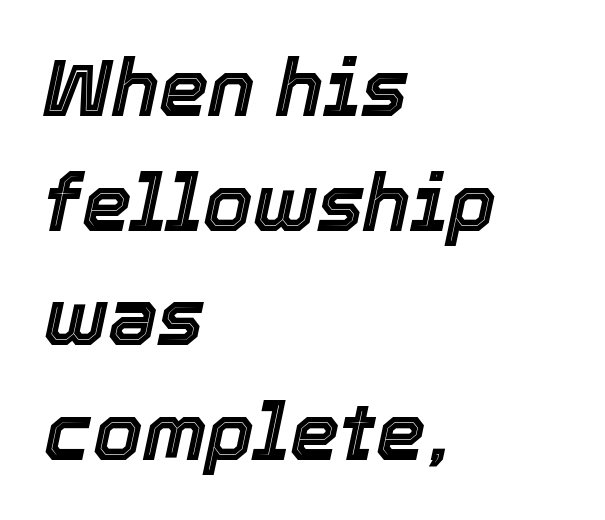
Bare-footed words on every line. How would I describe the line gaps? Plain and ordinary. The passage shown is typed in a proportional face where columns would drift. Is the letter spacing exaggerated? No — it looks like the ordinary default.
